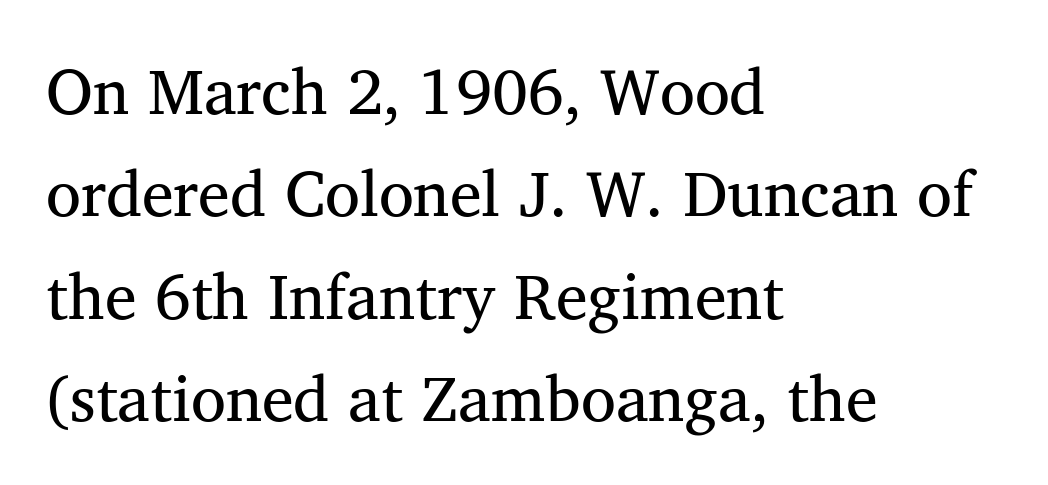
The image shows 64 px regular-weight serif type, upright; set left-aligned, normal line spacing (1.6x), normal letter spacing, not underlined; medium stroke contrast and a medium x-height.
